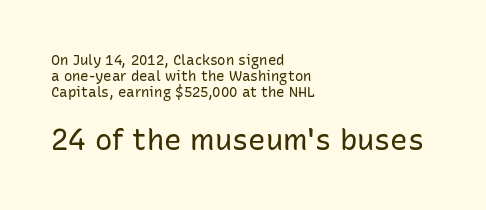
Q: Is the text bold? A: No.
Q: Is the text italic (slanted)? A: No, it is upright.
Q: Is the typeface a serif or a sans-serif typeface? A: Sans-serif.
Q: Is the text underlined? A: No.
Q: How is the paragraph aligned? A: Left-aligned.
Q: Is the spacing between letters normal or unusually wide? A: Normal.
Q: Is the spacing between lines tight, normal or loose? A: Tight.
Q: Which block of text is set in a larger size, the first (top) or the second (bottom)? A: The second (bottom) one.
Q: Width (condensed, normal, or wide)? A: Normal.
Q: Stroke contrast? A: Low.
Q: x-height? A: Medium.
Q: Monospaced? A: No.
